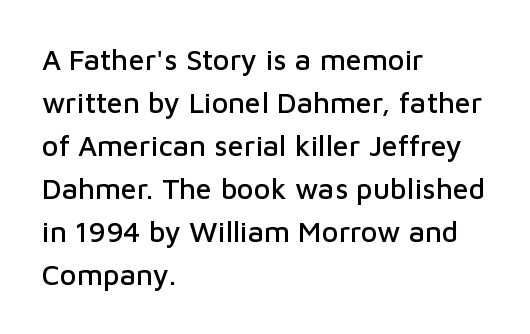
Q: Is the text italic (slanted)? A: No, it is upright.
Q: Is the typeface a serif or a sans-serif typeface? A: Sans-serif.
Q: Is the text underlined? A: No.
Q: How is the paragraph aligned? A: Left-aligned.
Q: Is the spacing between letters normal or unusually wide? A: Normal.
Q: Is the spacing between lines tight, normal or loose? A: Normal.
Q: Width (condensed, normal, or wide)? A: Normal.
Q: Stroke contrast? A: Low.
Q: x-height? A: Medium.
Q: Monospaced? A: No.
